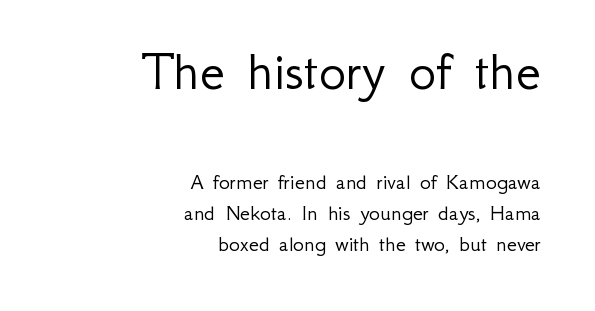
The image shows 57 px light sans-serif type, upright; set right-aligned, normal line spacing (1.33x), normal letter spacing, not underlined; the first (top) block is 2.48x larger; low stroke contrast and a small x-height.
